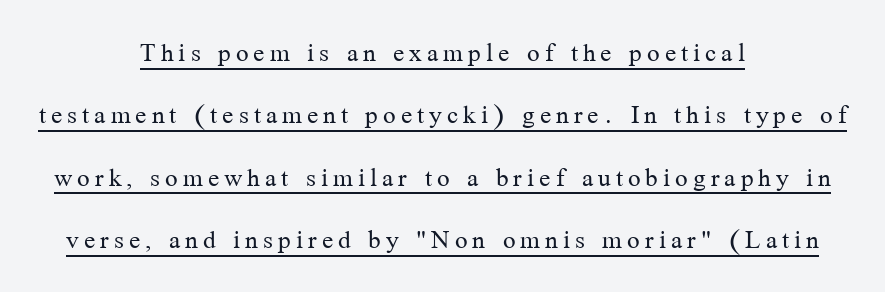
The image shows 28 px regular-weight serif type, upright; set centered, loose line spacing (2.23x), underlined; medium stroke contrast and a medium x-height.
